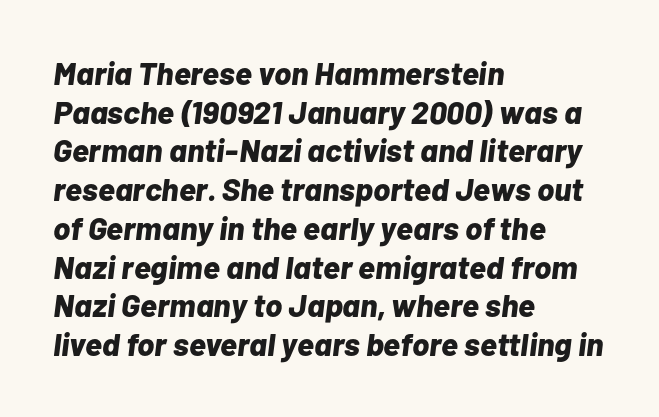
{"italic": "yes", "lean": "right", "slant_degrees": 7, "bold": "yes", "weight": "bold", "width": "normal", "stroke_contrast": "low", "x_height": "medium", "monospaced": "no", "underline": "no", "align": "left", "line_spacing_ratio": 1.21, "letter_spacing": "normal", "letter_spacing_em": 0.0, "glyph_px": 32}
